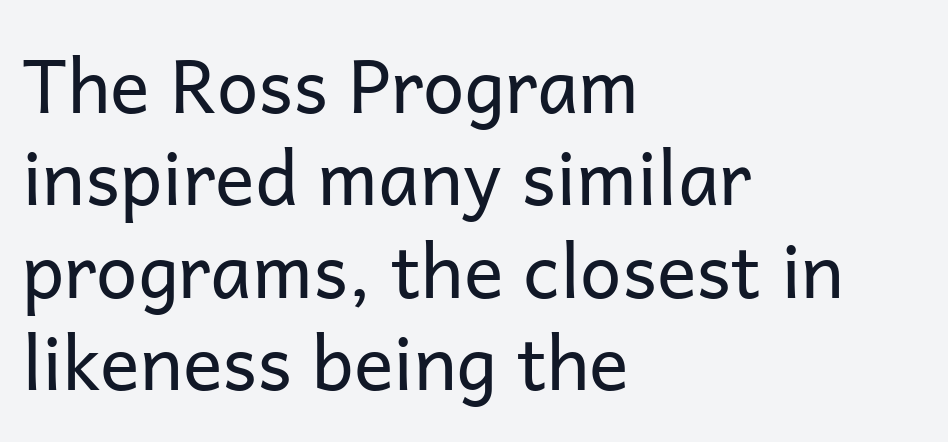
{"serif": "no", "italic": "no", "bold": "no", "weight": "regular", "width": "normal", "stroke_contrast": "low", "x_height": "medium", "monospaced": "no", "underline": "no", "align": "left", "line_spacing": "normal", "line_spacing_ratio": 1.25, "letter_spacing": "normal", "letter_spacing_em": 0.0, "glyph_px": 74}
